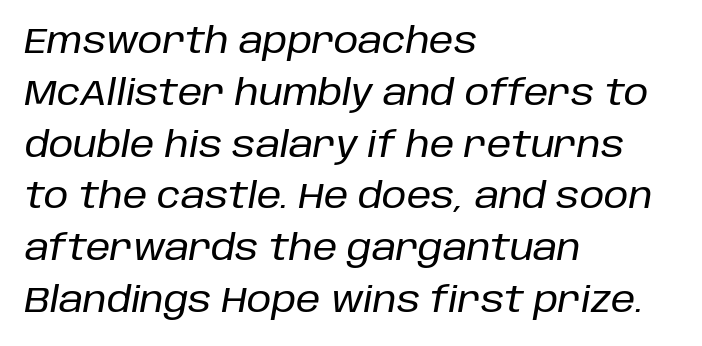
{"italic": "yes", "lean": "right", "slant_degrees": 10, "width": "normal", "stroke_contrast": "low", "x_height": "large", "monospaced": "no", "underline": "no", "align": "left", "line_spacing": "normal", "line_spacing_ratio": 1.48, "letter_spacing": "normal", "letter_spacing_em": 0.0, "glyph_px": 35}
